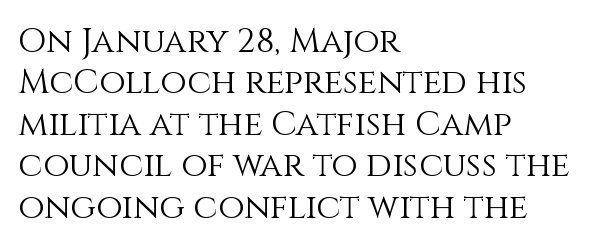
Q: Is the text bold? A: No.
Q: Is the text italic (slanted)? A: No, it is upright.
Q: Is the text underlined? A: No.
Q: How is the paragraph aligned? A: Left-aligned.
Q: Is the spacing between letters normal or unusually wide? A: Normal.
Q: Width (condensed, normal, or wide)? A: Normal.
Q: Stroke contrast? A: Medium.
Q: x-height? A: Large.
Q: Monospaced? A: No.
